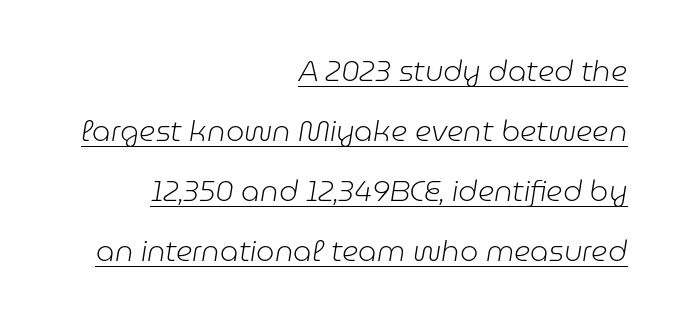
{"italic": "yes", "lean": "right", "slant_degrees": 9, "bold": "no", "weight": "light", "width": "normal", "stroke_contrast": "low", "x_height": "medium", "monospaced": "no", "underline": "yes", "align": "right", "line_spacing": "loose", "line_spacing_ratio": 2.07, "letter_spacing": "normal", "letter_spacing_em": 0.0, "glyph_px": 29}
